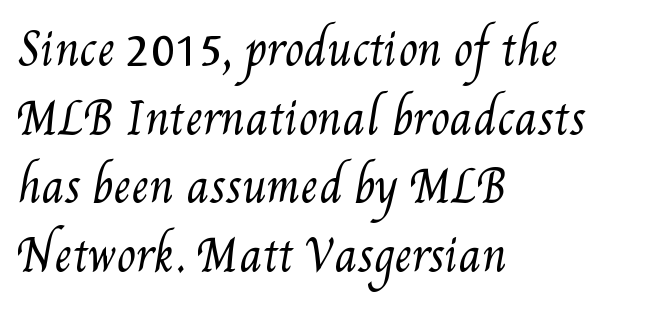
The image shows 44 px regular-weight, condensed type; set left-aligned, normal line spacing (1.56x), normal letter spacing, not underlined; medium stroke contrast and a small x-height.
